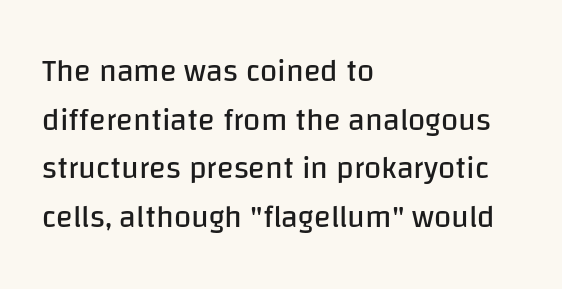
Honestly, the letter spacing is just normal — you wouldn't notice it. Ascenders rise straight up at ninety degrees. These lines are composed in type without serifs. The characters are drawn with everyday or finer stroke widths. A student would call this left alignment; a typographer would say flush left, rag right. Spacing verdict: proportional, widths tailored to each character.
